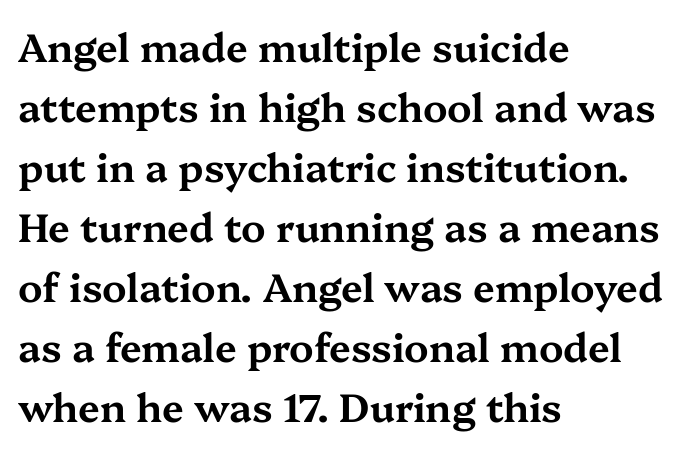
{"serif": "yes", "italic": "no", "width": "wide", "stroke_contrast": "medium", "x_height": "medium", "monospaced": "no", "underline": "no", "align": "left", "line_spacing": "normal", "line_spacing_ratio": 1.54, "letter_spacing": "normal", "letter_spacing_em": 0.0, "glyph_px": 39}
